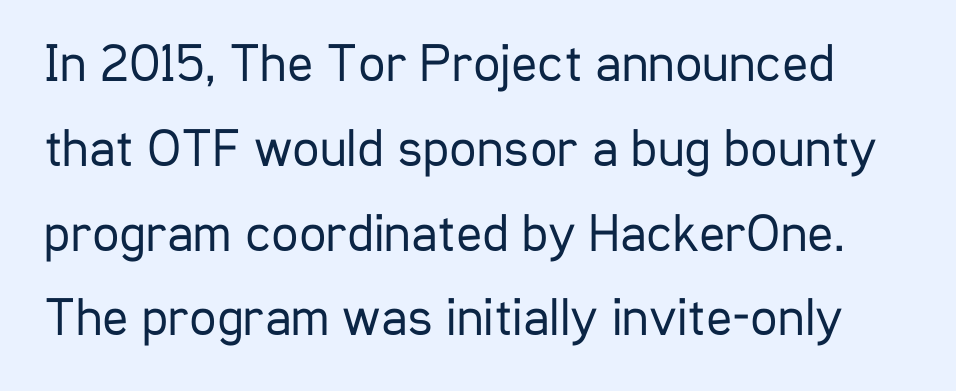
The image shows 54 px regular-weight, condensed sans-serif type, upright; set normal line spacing (1.57x), normal letter spacing, not underlined; low stroke contrast and a medium x-height.
